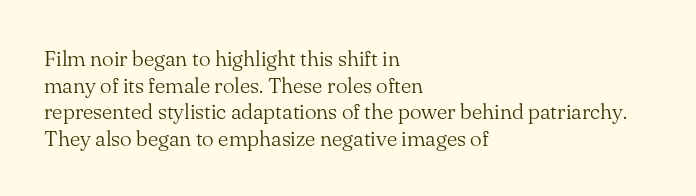
The image shows 22 px text type, upright; set left-aligned, line spacing 1.21x, normal letter spacing, not underlined.
